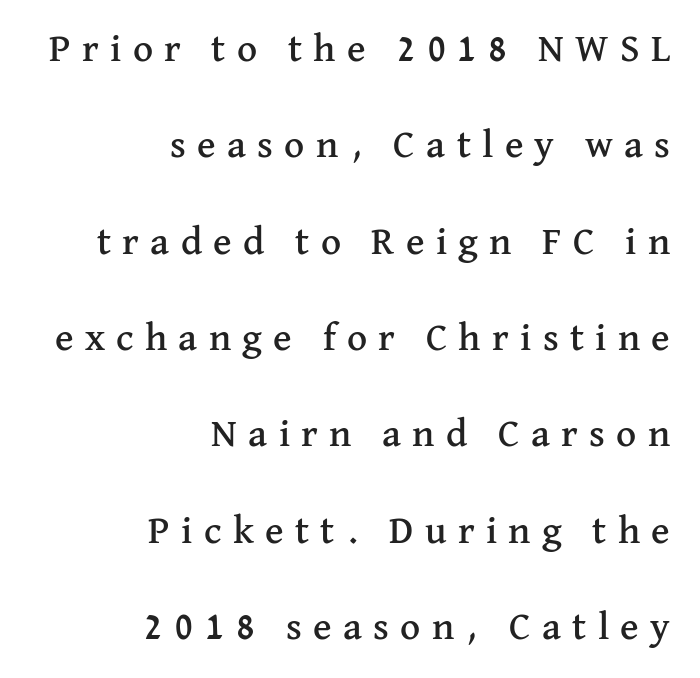
Q: Is the text italic (slanted)? A: No, it is upright.
Q: Is the typeface a serif or a sans-serif typeface? A: Serif.
Q: Is the text underlined? A: No.
Q: How is the paragraph aligned? A: Right-aligned.
Q: Is the spacing between letters normal or unusually wide? A: Unusually wide.
Q: Is the spacing between lines tight, normal or loose? A: Loose.
Q: Width (condensed, normal, or wide)? A: Normal.
Q: Stroke contrast? A: Medium.
Q: x-height? A: Medium.
Q: Monospaced? A: No.
